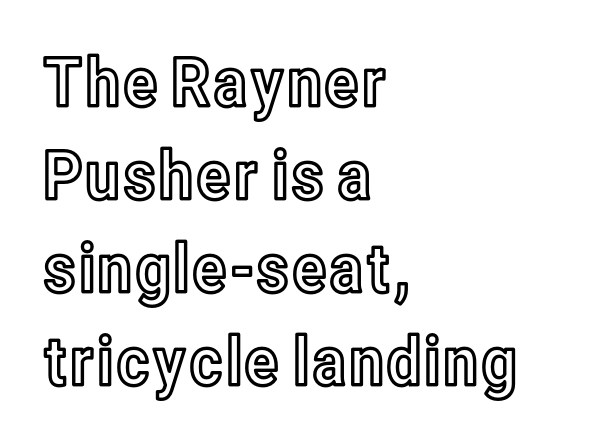
Q: Is the text italic (slanted)? A: No, it is upright.
Q: Is the text underlined? A: No.
Q: How is the paragraph aligned? A: Left-aligned.
Q: Is the spacing between letters normal or unusually wide? A: Normal.
Q: Is the spacing between lines tight, normal or loose? A: Normal.
Q: Width (condensed, normal, or wide)? A: Condensed.
Q: x-height? A: Medium.
Q: Monospaced? A: No.
